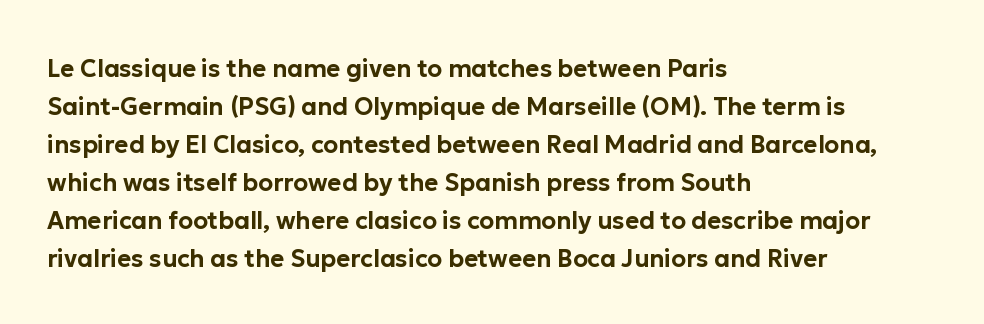
{"italic": "no", "underline": "no", "align": "left", "line_spacing": "normal", "line_spacing_ratio": 1.58, "letter_spacing": "normal", "letter_spacing_em": 0.0, "glyph_px": 24}
